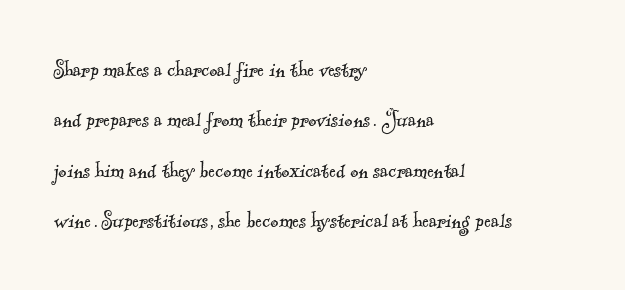
The typesetter chose a ragged-right arrangement here. Underline: absent. Is the stroke heavy? The answer is a plain regular-or-lighter. A typesetter would call this leading open, well beyond the default.
